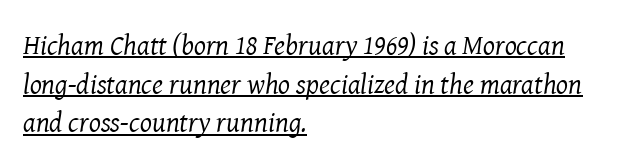
{"serif": "yes", "italic": "yes", "lean": "right", "slant_degrees": 8, "bold": "no", "weight": "regular", "width": "normal", "stroke_contrast": "medium", "x_height": "medium", "monospaced": "no", "underline": "yes", "align": "left", "line_spacing": "normal", "line_spacing_ratio": 1.38, "letter_spacing": "normal", "letter_spacing_em": 0.0, "glyph_px": 28}
